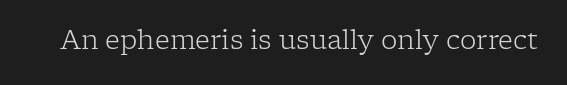
{"italic": "no", "bold": "no", "underline": "no", "letter_spacing": "normal", "letter_spacing_em": 0.0, "glyph_px": 26}
